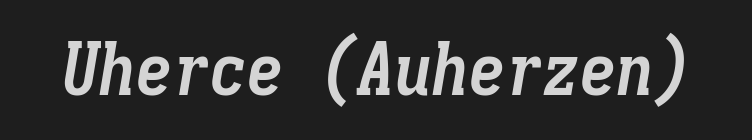
The image shows 74 px semibold, condensed type, italic (leaning right), monospaced; set normal letter spacing, not underlined; low stroke contrast and a medium x-height.
